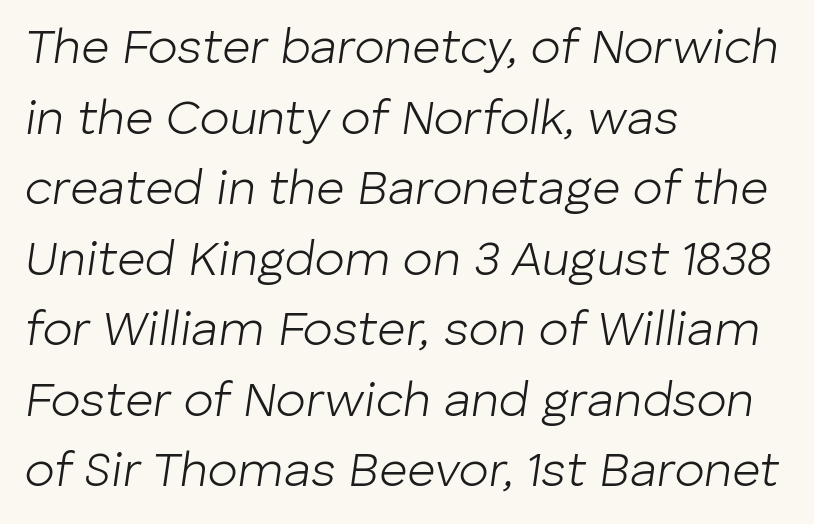
Q: Is the text bold? A: No.
Q: Is the text italic (slanted)? A: Yes, it leans right by about 8 degrees.
Q: Is the text underlined? A: No.
Q: How is the paragraph aligned? A: Left-aligned.
Q: Is the spacing between letters normal or unusually wide? A: Normal.
Q: Is the spacing between lines tight, normal or loose? A: Normal.
Q: Width (condensed, normal, or wide)? A: Normal.
Q: Stroke contrast? A: Low.
Q: x-height? A: Medium.
Q: Monospaced? A: No.
